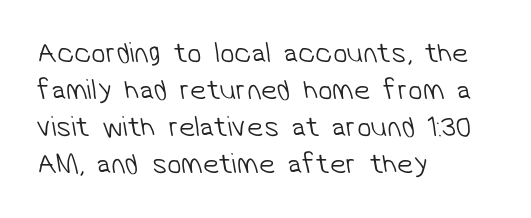
{"serif": "no", "bold": "no", "weight": "light", "width": "normal", "stroke_contrast": "low", "x_height": "medium", "monospaced": "no", "underline": "no", "align": "left", "line_spacing": "normal", "line_spacing_ratio": 1.28, "letter_spacing": "normal", "letter_spacing_em": 0.0, "glyph_px": 29}
